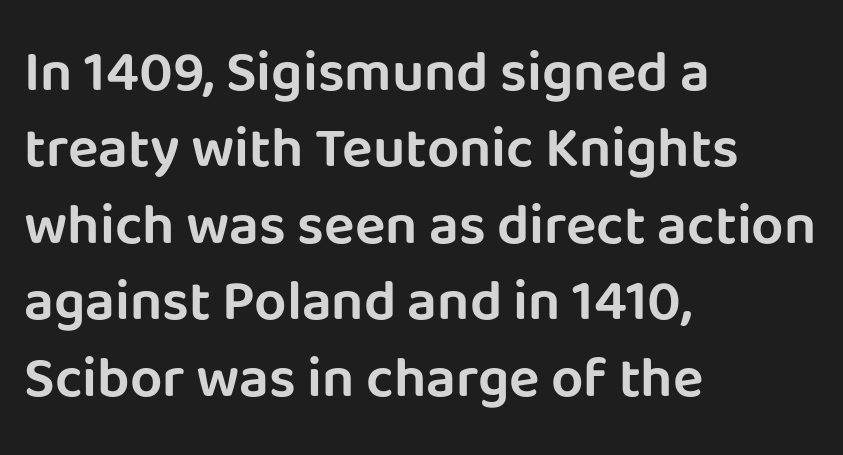
The passage shown has conventional tracking throughout. Vertical strokes here are truly vertical. The string is rendered with underlining switched off. Typographically, this falls in the sans-serif category.
